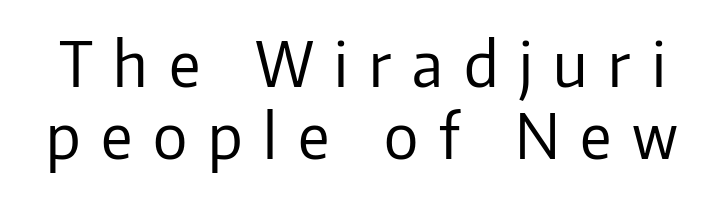
Q: Is the text bold? A: No.
Q: Is the text italic (slanted)? A: No, it is upright.
Q: Is the typeface a serif or a sans-serif typeface? A: Sans-serif.
Q: Is the text underlined? A: No.
Q: Is the spacing between letters normal or unusually wide? A: Unusually wide.
Q: Width (condensed, normal, or wide)? A: Normal.
Q: Stroke contrast? A: Low.
Q: x-height? A: Medium.
Q: Monospaced? A: No.
